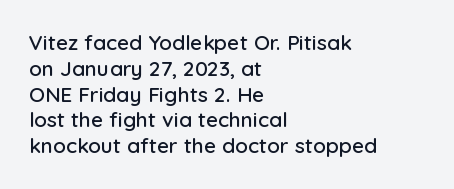
Q: Is the text italic (slanted)? A: No, it is upright.
Q: Is the text underlined? A: No.
Q: How is the paragraph aligned? A: Left-aligned.
Q: Is the spacing between letters normal or unusually wide? A: Normal.
